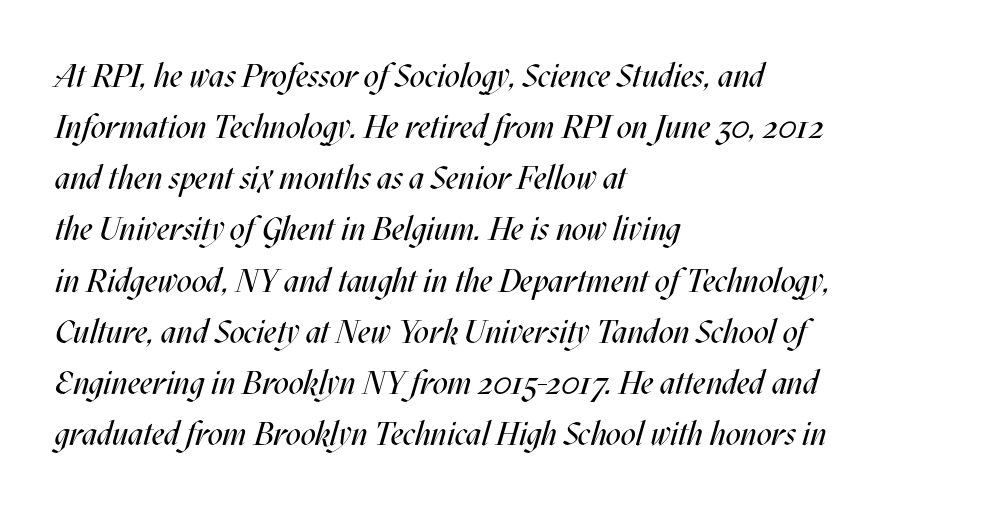
The image shows 33 px regular-weight, condensed type, italic (leaning right); set left-aligned, normal line spacing (1.55x), normal letter spacing, not underlined; medium stroke contrast and a large x-height.
